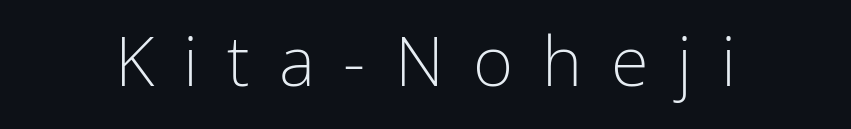
The space beneath each line is pristine and unruled. Stems and bowls with no extra thickness — not bold. This rendering employs a face without finishing strokes, i.e., a sans-serif. There is plenty of visible air inserted between adjacent glyphs. Do the letters lean? They stand straight.
